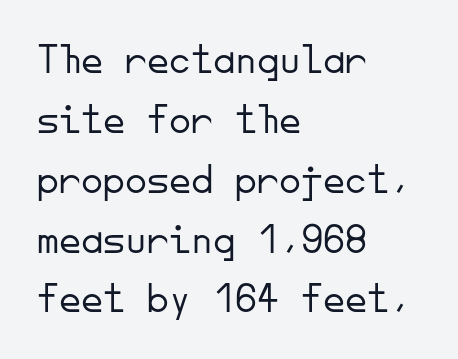
The image shows 44 px light sans-serif type, upright, monospaced; set left-aligned, normal line spacing (1.36x), normal letter spacing, not underlined; low stroke contrast and a small x-height.
